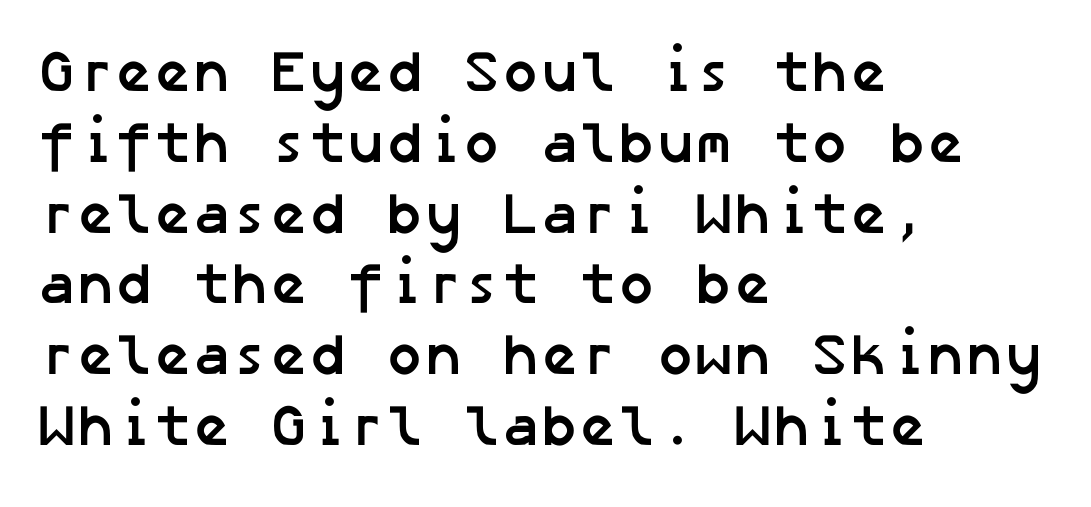
The foot of each line stays bare and open. Set as a true bold cut, around the 700 mark. This rendering leaves character spacing at its baseline value. Does the copy run flush right? No — it runs flush left.
